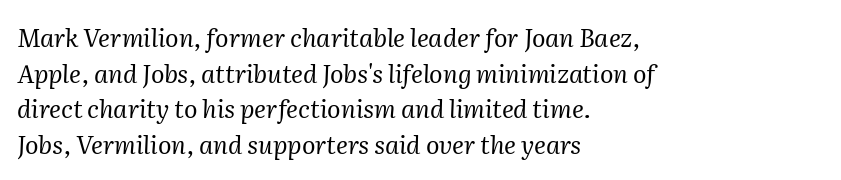
This sample is left-justified, so line endings fall wherever the words run out. This is oblique type, the kind used for emphasis or titles. Summary of vertical rhythm: regular, with standard interline spacing. Weight class: somewhere from thin through regular. Words float on clear page, feet unadorned.
